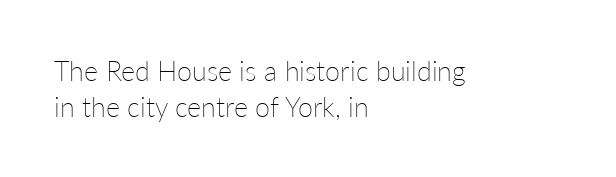
Q: Is the text bold? A: No.
Q: Is the text italic (slanted)? A: No, it is upright.
Q: Is the text underlined? A: No.
Q: How is the paragraph aligned? A: Left-aligned.
Q: Is the spacing between letters normal or unusually wide? A: Normal.
Q: Is the spacing between lines tight, normal or loose? A: Normal.
